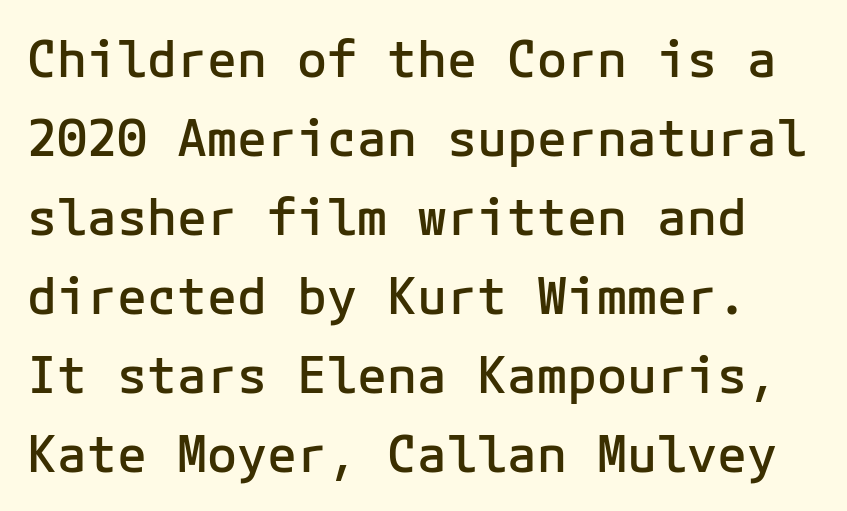
The image shows 50 px semibold sans-serif type, upright; set normal line spacing (1.58x), normal letter spacing, not underlined; low stroke contrast and a medium x-height.
